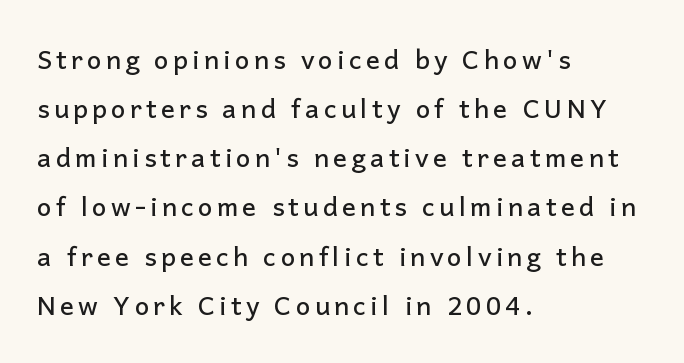
Q: Is the text italic (slanted)? A: No, it is upright.
Q: Is the text underlined? A: No.
Q: How is the paragraph aligned? A: Left-aligned.
